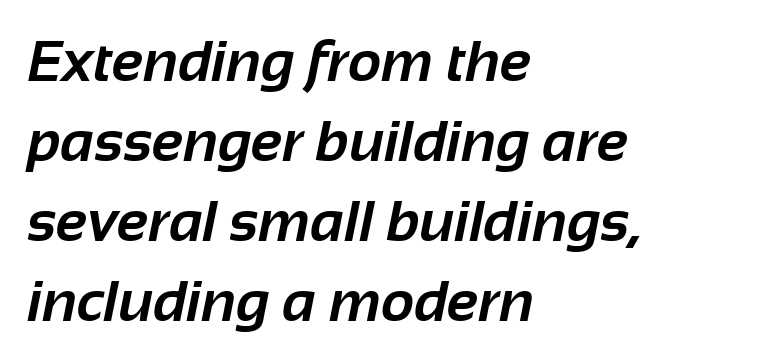
The image shows 58 px bold sans-serif type; set left-aligned, normal line spacing (1.38x), normal letter spacing, not underlined; low stroke contrast and a medium x-height.
